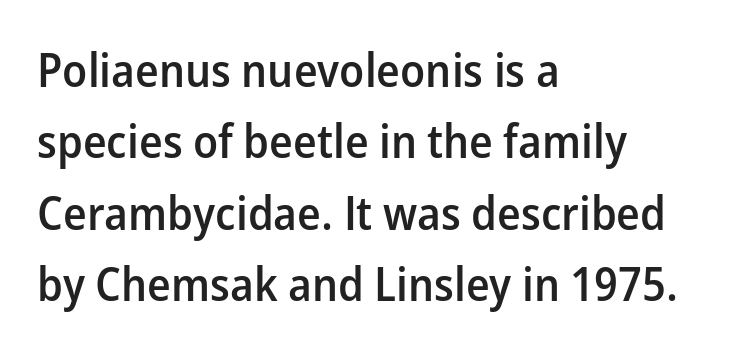
Q: Is the text bold? A: Semi-bold.
Q: Is the text italic (slanted)? A: No, it is upright.
Q: Is the typeface a serif or a sans-serif typeface? A: Sans-serif.
Q: Is the text underlined? A: No.
Q: How is the paragraph aligned? A: Left-aligned.
Q: Is the spacing between letters normal or unusually wide? A: Normal.
Q: Is the spacing between lines tight, normal or loose? A: Normal.
Q: Width (condensed, normal, or wide)? A: Normal.
Q: Stroke contrast? A: Low.
Q: x-height? A: Medium.
Q: Monospaced? A: No.
